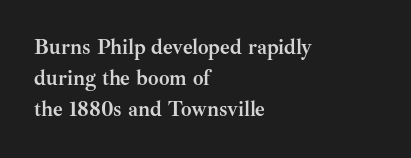
The image shows 21 px bold type, upright; set left-aligned, normal line spacing (1.48x), normal letter spacing, not underlined.
